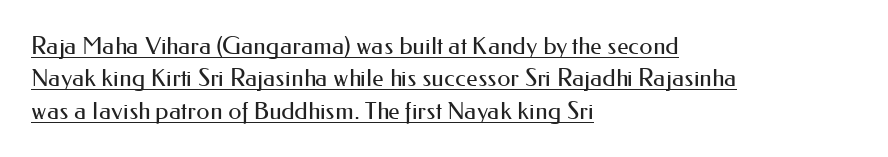
The image shows 24 px text type, upright; set left-aligned, normal line spacing (1.35x), normal letter spacing, underlined.
